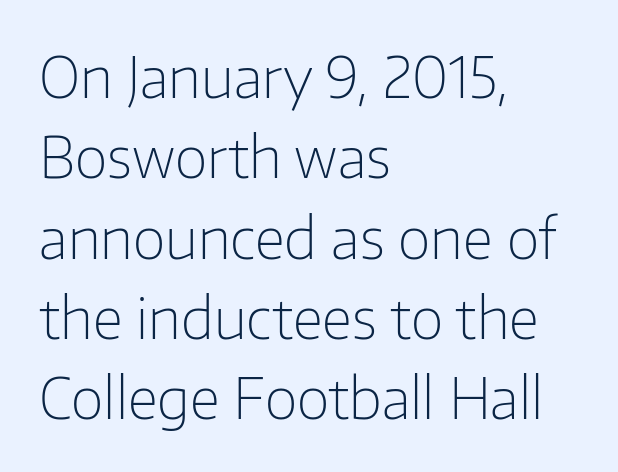
{"serif": "no", "italic": "no", "bold": "no", "weight": "light", "width": "normal", "stroke_contrast": "low", "x_height": "medium", "monospaced": "no", "underline": "no", "align": "left", "line_spacing": "normal", "line_spacing_ratio": 1.41, "letter_spacing": "normal", "letter_spacing_em": 0.0, "glyph_px": 57}
